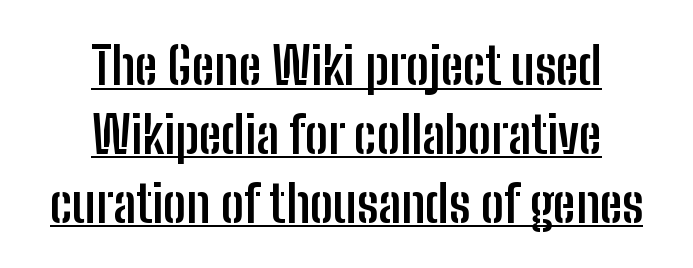
The image shows 51 px semibold, condensed sans-serif type, upright; set centered, normal line spacing (1.35x), normal letter spacing, underlined; low stroke contrast and a medium x-height.
